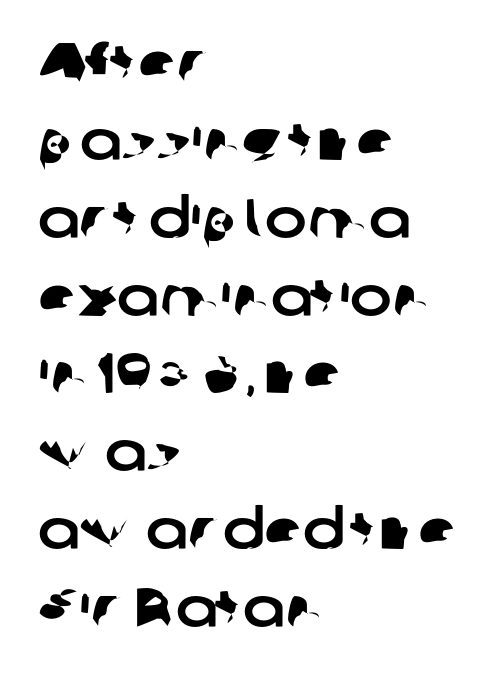
There is no visible air inserted between adjacent glyphs. Reading down the block, your eye returns to a fixed left position each line. Students, observe: this is what conventionally led text looks like. This sample has the flowing, uneven cadence of proportional lettering.
